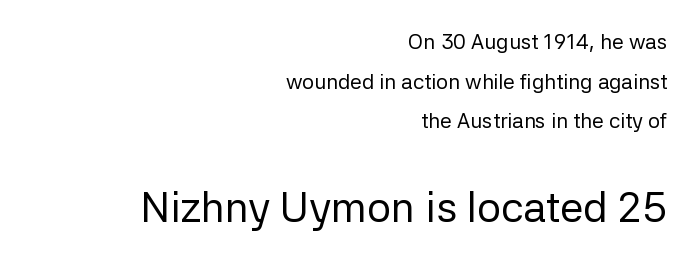
The letters stand upright; this is a roman face. The weight tops out at a normal text grade. The rendering anchors every line to the right-hand side. A clean baseline with only descenders dipping below it.
